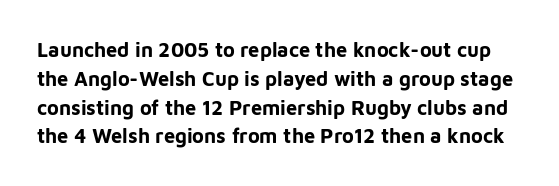
A dark, heavy texture on the line: the type is bold. Default kerning and tracking; the words read as compact shapes. Descenders are the only things crossing below the line. Tall strokes in this sample are plumb rather than angled. Summary of vertical rhythm: regular, with standard interline spacing.
